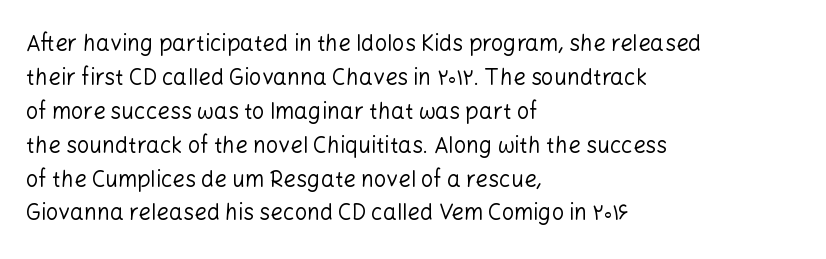
The image shows 22 px text type, upright; set left-aligned, normal line spacing (1.54x), normal letter spacing, not underlined.
